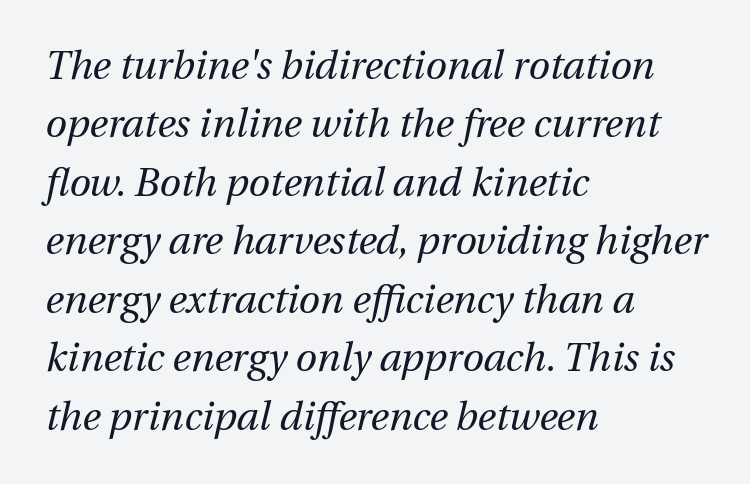
The image shows 39 px regular-weight type, italic (leaning right); set left-aligned, normal line spacing (1.5x), normal letter spacing, not underlined; medium stroke contrast and a medium x-height.
